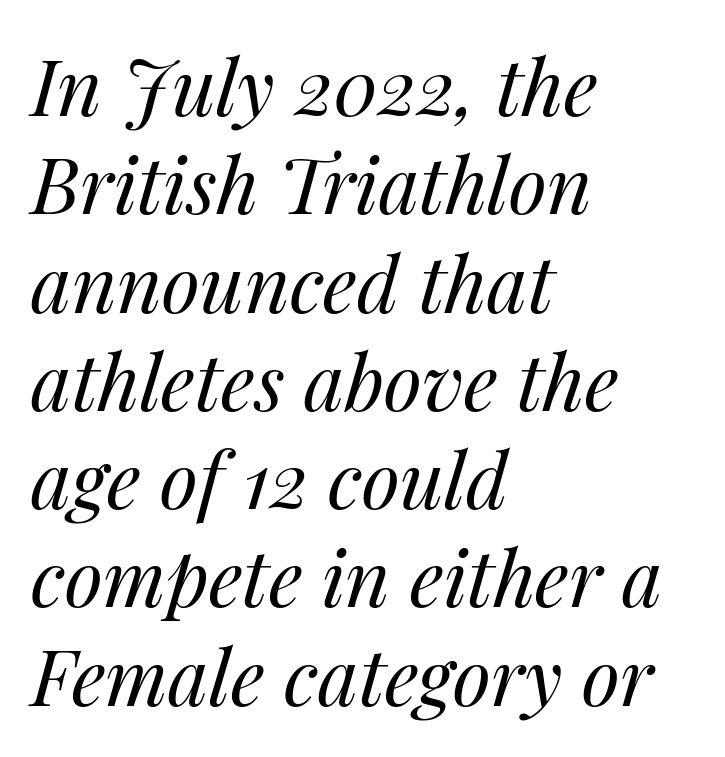
The image shows 78 px regular-weight type, italic (leaning right); set left-aligned, normal line spacing (1.26x), normal letter spacing, not underlined; medium stroke contrast and a medium x-height.
